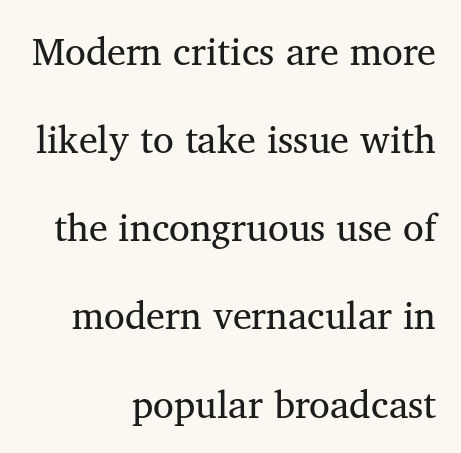
Tracking here is standard; glyphs follow each other at the usual distance. Notice how the passage keeps a crisp vertical edge on the right only. These lines stand farther apart than default settings would place them. The rendering uses natural spacing where letterforms have individual widths. Has an underline been added? It has not. Each letter's strokes conclude with small projecting serifs.
